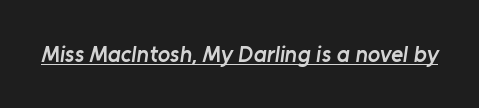
The image shows 23 px text type; set normal letter spacing, underlined.
